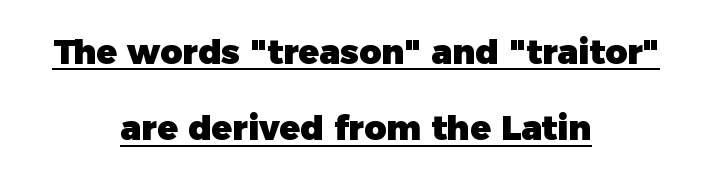
Q: Is the text bold? A: Yes.
Q: Is the typeface a serif or a sans-serif typeface? A: Sans-serif.
Q: Is the text underlined? A: Yes.
Q: How is the paragraph aligned? A: Centered.
Q: Is the spacing between letters normal or unusually wide? A: Normal.
Q: Is the spacing between lines tight, normal or loose? A: Loose.
Q: Width (condensed, normal, or wide)? A: Normal.
Q: x-height? A: Medium.
Q: Monospaced? A: No.
